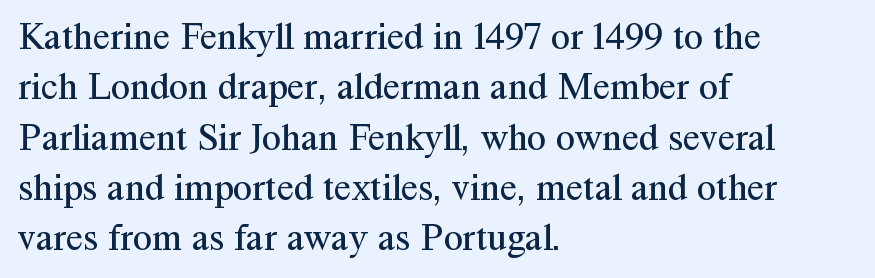
Every stem runs plumb, perpendicular to the baseline. These lines are rendered in a variable-pitch font. Observe the ordinary spacing: letters are neighbours, not strangers. Typeset ragged right — the left edge is the straight one. Yep, those are serifs on the letters. The typesetting does not lean heavy: it is not bold.
